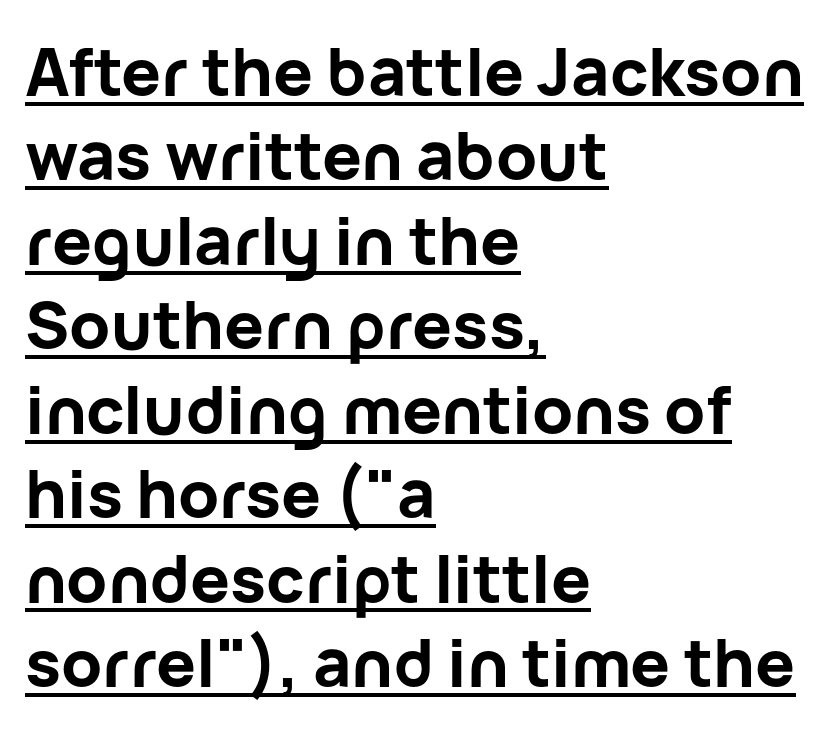
Q: Is the text bold? A: Yes.
Q: Is the text italic (slanted)? A: No, it is upright.
Q: Is the typeface a serif or a sans-serif typeface? A: Sans-serif.
Q: Is the text underlined? A: Yes.
Q: How is the paragraph aligned? A: Left-aligned.
Q: Is the spacing between letters normal or unusually wide? A: Normal.
Q: Is the spacing between lines tight, normal or loose? A: Normal.
Q: Width (condensed, normal, or wide)? A: Normal.
Q: Stroke contrast? A: Low.
Q: x-height? A: Medium.
Q: Monospaced? A: No.
